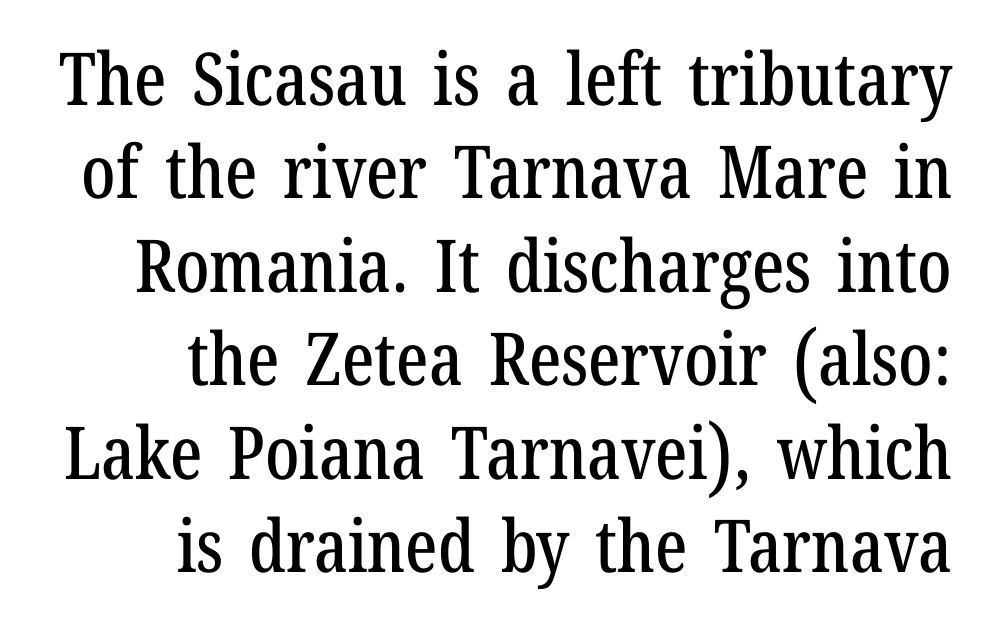
The image shows 73 px condensed serif type, upright; set right-aligned, normal line spacing (1.28x), normal letter spacing, not underlined; low stroke contrast and a medium x-height.
